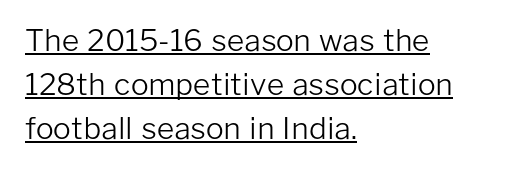
Vertically, the passage feels balanced, rows spaced as you'd expect. These lines are rendered in a variable-pitch font. Quick note: underline on. Compared with typical body copy, the letter spacing here is the same. The designer went with a sans here, leaving each stem footless. Is there any slant? The stems are plumb.
